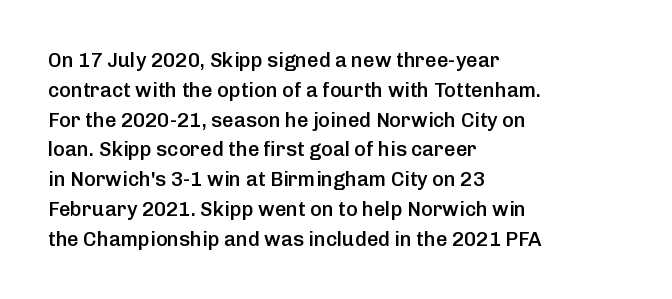
{"italic": "no", "bold": "semi", "underline": "no", "align": "left", "line_spacing": "normal", "line_spacing_ratio": 1.49, "letter_spacing": "normal", "letter_spacing_em": 0.0, "glyph_px": 20}
